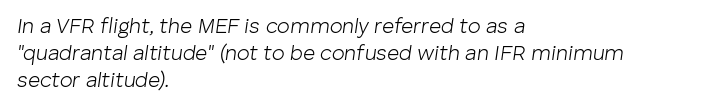
Reading down the column, the eye jumps a familiar distance to each next line. Stems and bowls with no extra thickness — not bold. Tall strokes in this sample are angled rather than plumb. Where is the straight margin? On the left. The gap between lines stays unmarked.
